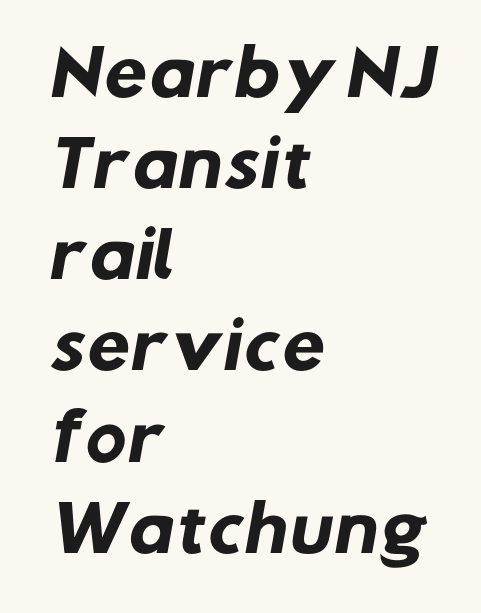
{"serif": "no", "bold": "yes", "weight": "heavy", "width": "normal", "stroke_contrast": "low", "x_height": "medium", "monospaced": "no", "underline": "no", "align": "left", "line_spacing": "normal", "line_spacing_ratio": 1.47, "letter_spacing": "normal", "letter_spacing_em": 0.0, "glyph_px": 62}
